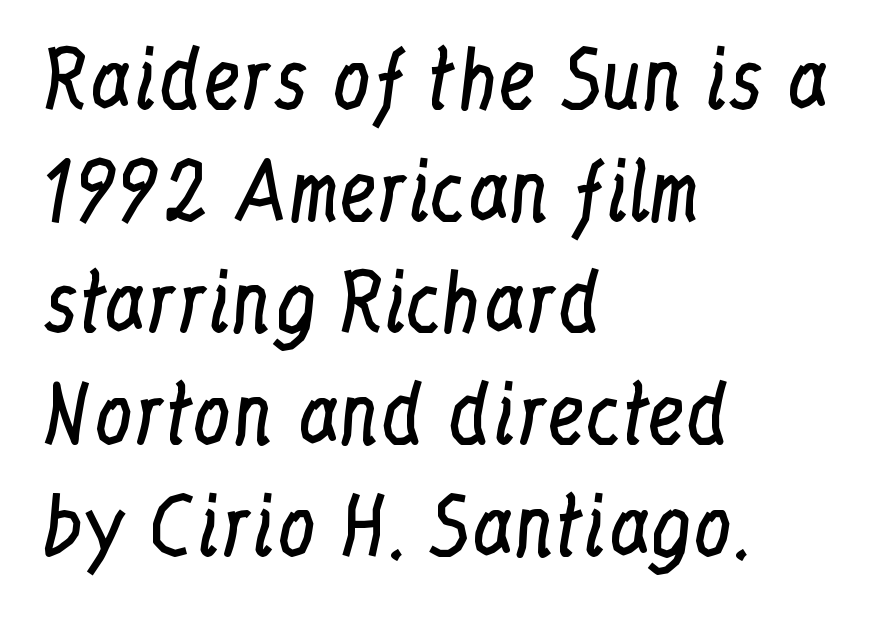
{"serif": "yes", "bold": "no", "weight": "regular", "width": "condensed", "stroke_contrast": "low", "x_height": "medium", "monospaced": "no", "underline": "no", "align": "left", "line_spacing": "normal", "line_spacing_ratio": 1.45, "letter_spacing": "normal", "letter_spacing_em": 0.0, "glyph_px": 77}
